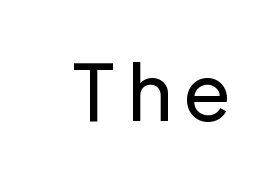
The image shows 77 px regular-weight sans-serif type, upright; set not underlined; low stroke contrast and a medium x-height.
